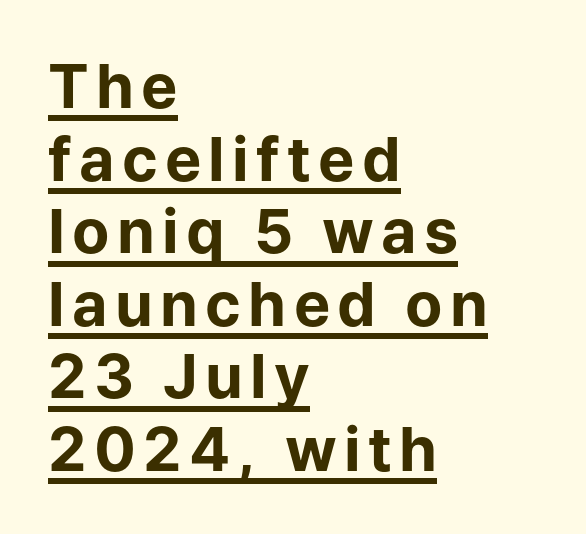
{"serif": "no", "italic": "no", "bold": "yes", "weight": "bold", "width": "normal", "stroke_contrast": "low", "x_height": "medium", "monospaced": "no", "underline": "yes", "align": "left", "line_spacing_ratio": 1.19, "glyph_px": 61}
